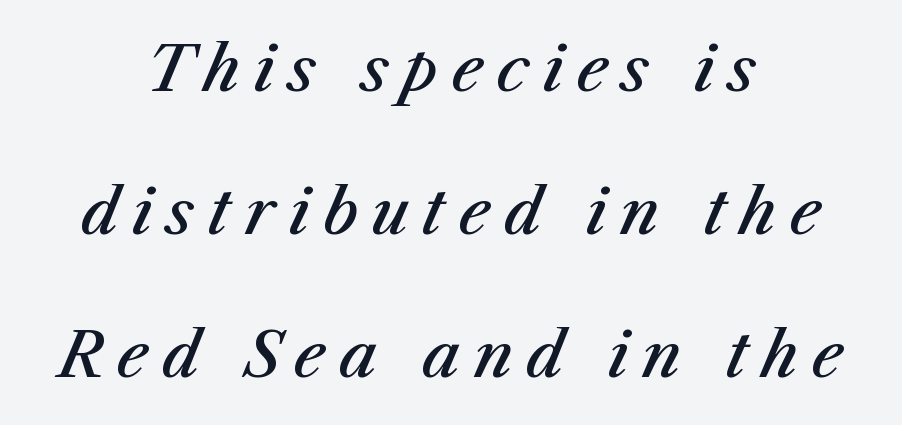
The image shows 62 px semibold type, italic (leaning right); set centered, loose line spacing (2.31x), unusually wide letter spacing (+0.22 em), not underlined; medium stroke contrast and a medium x-height.
